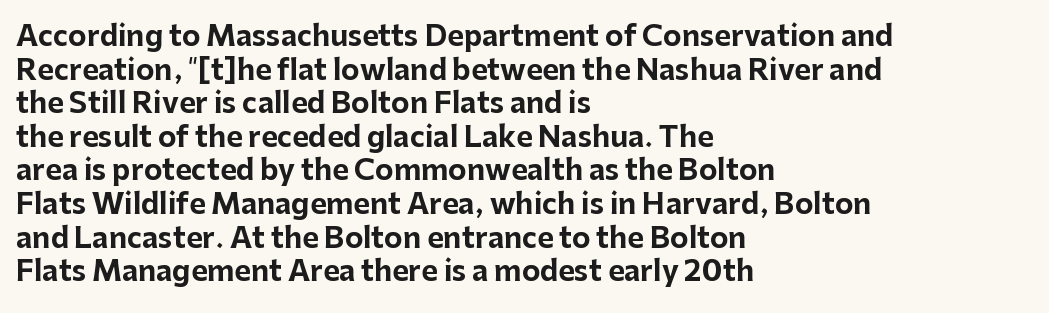
Q: Is the text bold? A: Yes.
Q: Is the text italic (slanted)? A: No, it is upright.
Q: Is the typeface a serif or a sans-serif typeface? A: Sans-serif.
Q: Is the text underlined? A: No.
Q: How is the paragraph aligned? A: Left-aligned.
Q: Is the spacing between letters normal or unusually wide? A: Normal.
Q: Width (condensed, normal, or wide)? A: Normal.
Q: Stroke contrast? A: Low.
Q: x-height? A: Medium.
Q: Monospaced? A: No.
